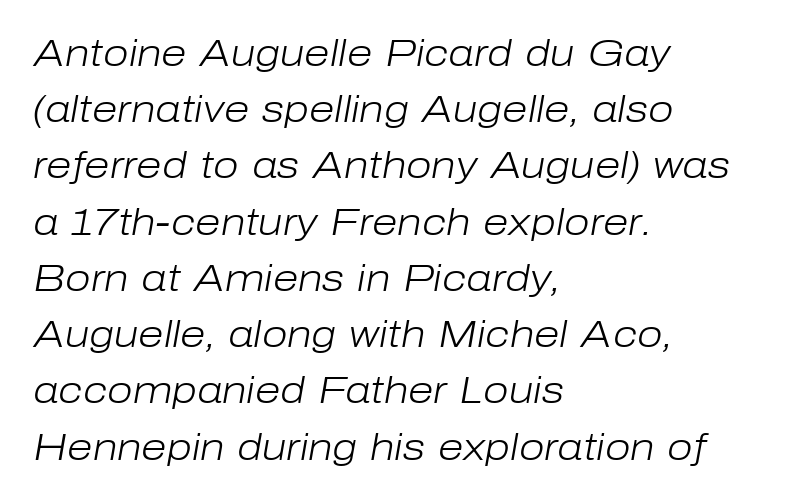
Q: Is the text bold? A: No.
Q: Is the text italic (slanted)? A: Yes, it leans right by about 10 degrees.
Q: Is the text underlined? A: No.
Q: How is the paragraph aligned? A: Left-aligned.
Q: Is the spacing between letters normal or unusually wide? A: Normal.
Q: Is the spacing between lines tight, normal or loose? A: Normal.
Q: Width (condensed, normal, or wide)? A: Normal.
Q: Stroke contrast? A: Low.
Q: x-height? A: Medium.
Q: Monospaced? A: No.
